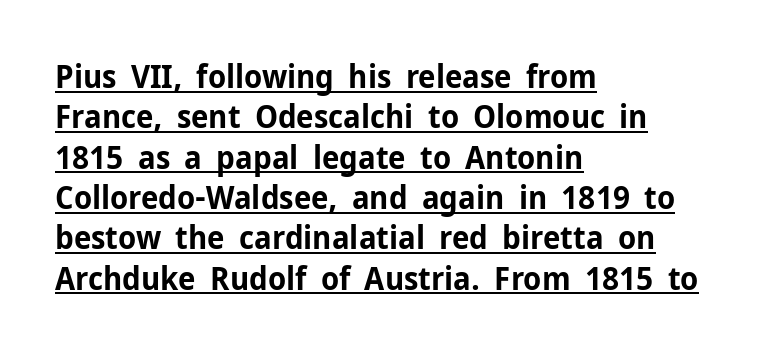
{"serif": "no", "italic": "no", "bold": "yes", "weight": "bold", "width": "normal", "stroke_contrast": "low", "x_height": "medium", "monospaced": "no", "underline": "yes", "align": "left", "line_spacing": "normal", "line_spacing_ratio": 1.26, "letter_spacing": "normal", "letter_spacing_em": 0.0, "glyph_px": 32}
